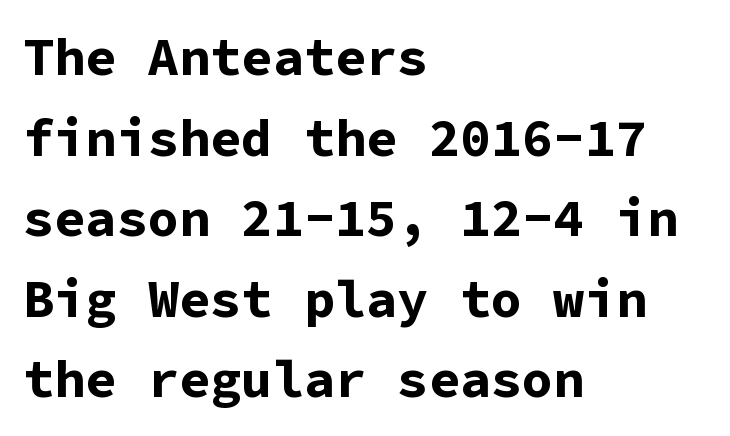
{"serif": "no", "italic": "no", "bold": "yes", "weight": "bold", "width": "normal", "stroke_contrast": "low", "x_height": "medium", "monospaced": "yes", "underline": "no", "align": "left", "line_spacing": "normal", "line_spacing_ratio": 1.55, "letter_spacing": "normal", "letter_spacing_em": 0.0, "glyph_px": 52}
